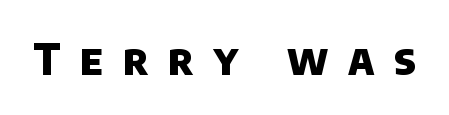
{"serif": "no", "bold": "yes", "weight": "heavy", "width": "normal", "stroke_contrast": "low", "x_height": "large", "monospaced": "no", "underline": "no", "letter_spacing": "wide", "letter_spacing_em": 0.46, "glyph_px": 43}
